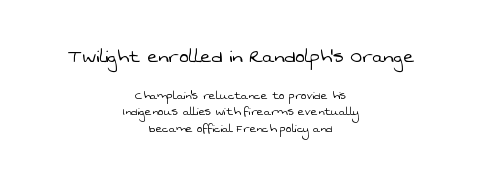
A quiet, ordinary-to-light weight characterises the typeface. Default kerning and tracking; the words read as compact shapes. The whitespace from short lines is split evenly between both sides. The face used here appears at its bigger size in the upper chunk. Beneath every word, the page is bare.
